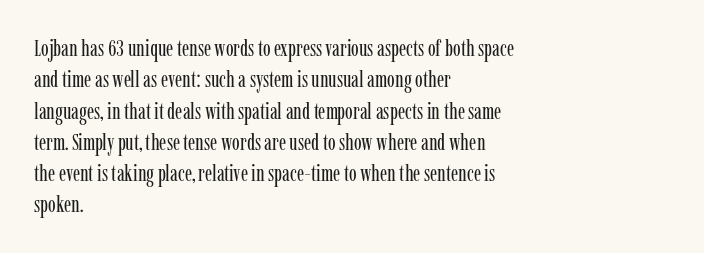
One glance says typical: line gaps are just what's usual. What stands out about the letter spacing? Nothing — it is the standard amount. This reads as an unemphasized weight, regular at the heaviest. The text block is weighted toward the left margin, trailing off unevenly rightward. Descender tails drop into unmarked territory. The specimen reads as upright at a glance.
